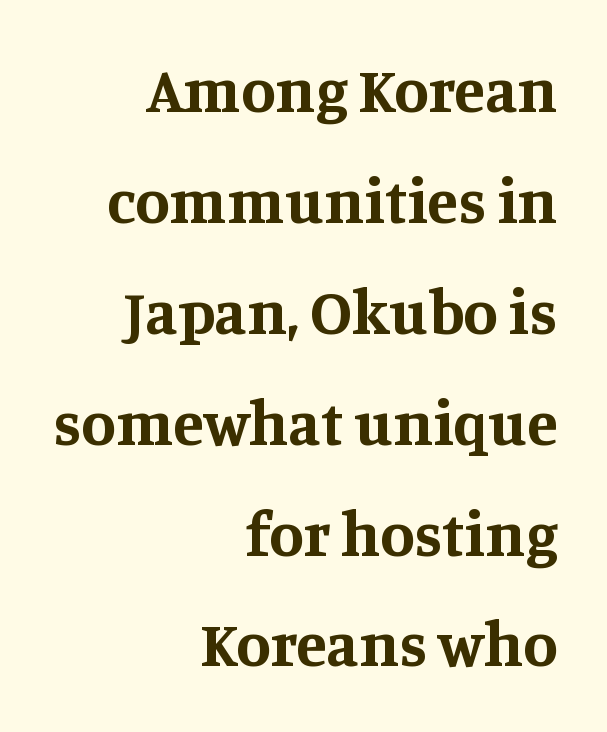
{"serif": "yes", "italic": "no", "bold": "yes", "weight": "bold", "width": "normal", "stroke_contrast": "medium", "x_height": "large", "monospaced": "no", "underline": "no", "align": "right", "line_spacing_ratio": 1.76, "letter_spacing": "normal", "letter_spacing_em": 0.0, "glyph_px": 63}
